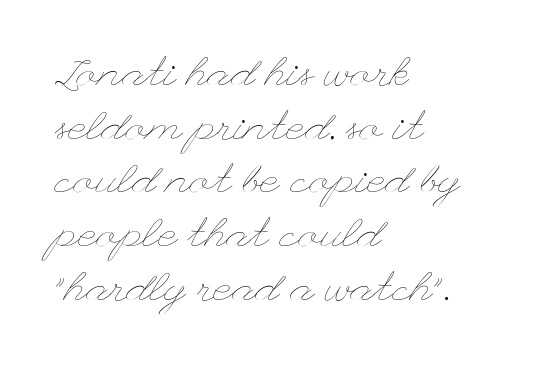
{"bold": "no", "weight": "thin", "width": "wide", "stroke_contrast": "low", "x_height": "small", "underline": "no", "align": "left", "line_spacing": "normal", "line_spacing_ratio": 1.31, "letter_spacing": "normal", "letter_spacing_em": 0.0, "glyph_px": 41}
